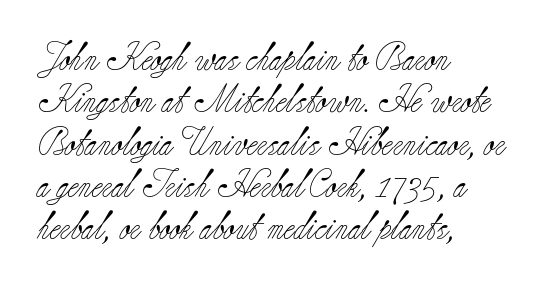
Look at the tracking — it's just the regular setting, nothing added. Type without underlining. In terms of leading, this rendering sits right in the middle. Weight: regular or lighter. The rag falls on the right side of this text block.
